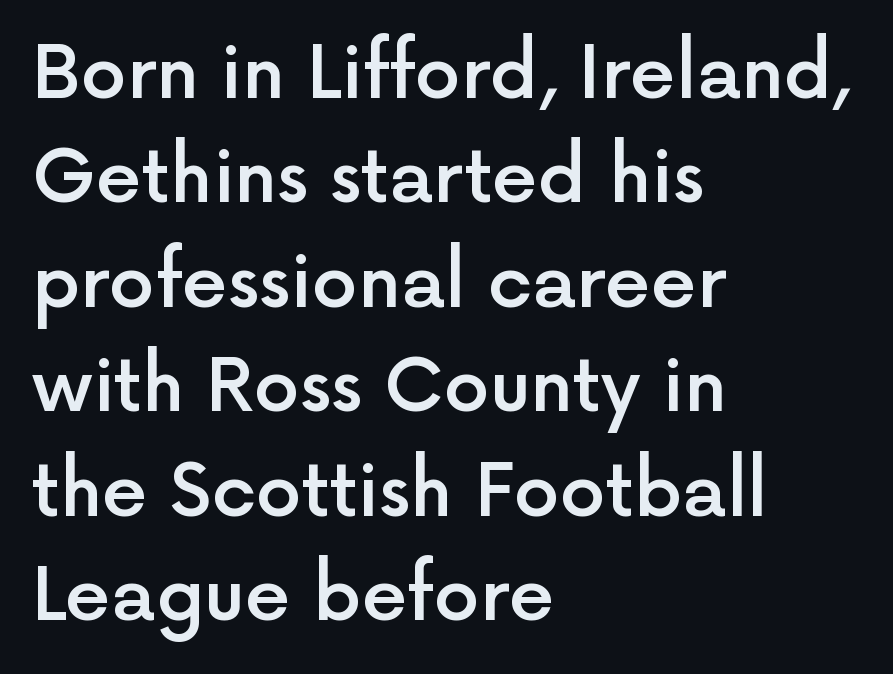
Q: Is the text bold? A: Semi-bold.
Q: Is the text italic (slanted)? A: No, it is upright.
Q: Is the typeface a serif or a sans-serif typeface? A: Sans-serif.
Q: Is the text underlined? A: No.
Q: How is the paragraph aligned? A: Left-aligned.
Q: Is the spacing between letters normal or unusually wide? A: Normal.
Q: Is the spacing between lines tight, normal or loose? A: Normal.
Q: Width (condensed, normal, or wide)? A: Normal.
Q: x-height? A: Medium.
Q: Monospaced? A: No.
